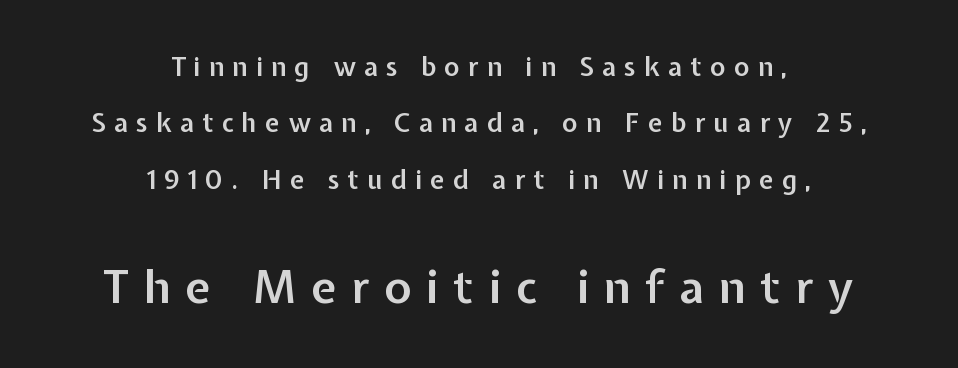
Q: Is the text bold? A: Semi-bold.
Q: Is the text italic (slanted)? A: No, it is upright.
Q: Is the typeface a serif or a sans-serif typeface? A: Sans-serif.
Q: Is the text underlined? A: No.
Q: How is the paragraph aligned? A: Centered.
Q: Is the spacing between letters normal or unusually wide? A: Unusually wide.
Q: Is the spacing between lines tight, normal or loose? A: Loose.
Q: Which block of text is set in a larger size, the first (top) or the second (bottom)? A: The second (bottom) one.
Q: Width (condensed, normal, or wide)? A: Normal.
Q: Stroke contrast? A: Low.
Q: x-height? A: Medium.
Q: Monospaced? A: No.
